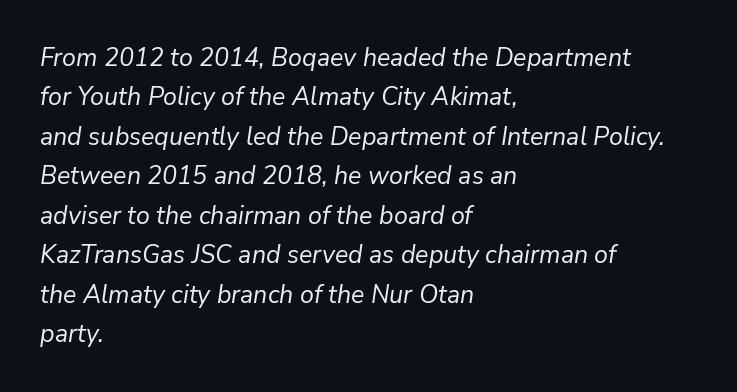
Q: Is the text bold? A: No.
Q: Is the text italic (slanted)? A: Yes, it leans right by about 9 degrees.
Q: Is the text underlined? A: No.
Q: How is the paragraph aligned? A: Left-aligned.
Q: Is the spacing between letters normal or unusually wide? A: Normal.
Q: Is the spacing between lines tight, normal or loose? A: Normal.
